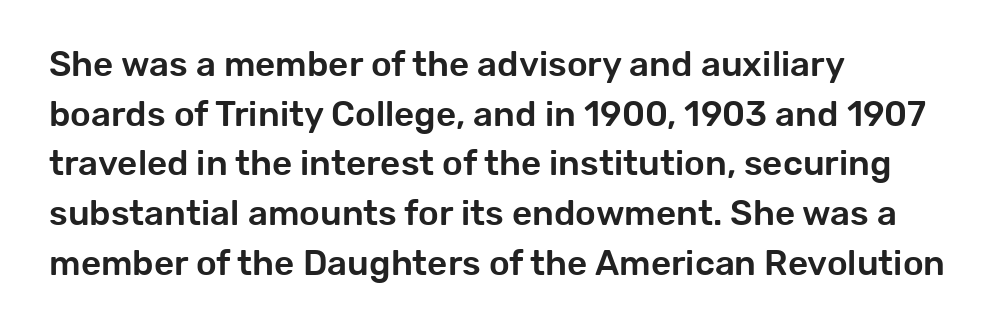
Q: Is the text italic (slanted)? A: No, it is upright.
Q: Is the typeface a serif or a sans-serif typeface? A: Sans-serif.
Q: Is the text underlined? A: No.
Q: How is the paragraph aligned? A: Left-aligned.
Q: Is the spacing between letters normal or unusually wide? A: Normal.
Q: Is the spacing between lines tight, normal or loose? A: Normal.
Q: Width (condensed, normal, or wide)? A: Normal.
Q: Stroke contrast? A: Low.
Q: x-height? A: Medium.
Q: Monospaced? A: No.
